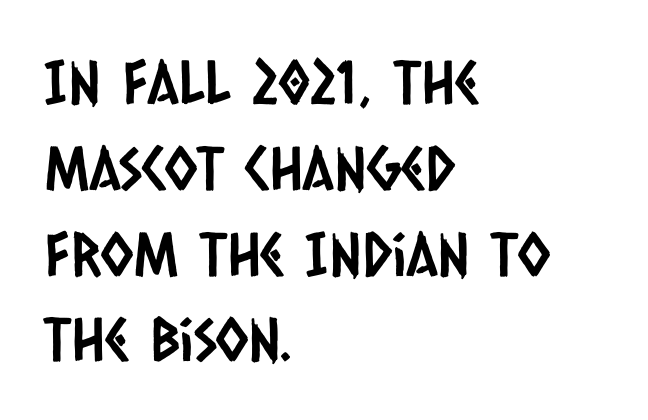
{"serif": "no", "width": "condensed", "stroke_contrast": "low", "x_height": "large", "monospaced": "no", "underline": "no", "align": "left", "line_spacing": "normal", "line_spacing_ratio": 1.43, "letter_spacing": "normal", "letter_spacing_em": 0.0, "glyph_px": 60}
